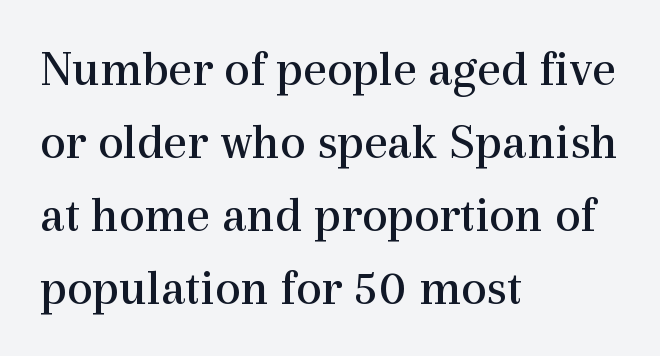
Q: Is the text bold? A: No.
Q: Is the text italic (slanted)? A: No, it is upright.
Q: Is the typeface a serif or a sans-serif typeface? A: Serif.
Q: Is the text underlined? A: No.
Q: How is the paragraph aligned? A: Left-aligned.
Q: Is the spacing between letters normal or unusually wide? A: Normal.
Q: Is the spacing between lines tight, normal or loose? A: Normal.
Q: Width (condensed, normal, or wide)? A: Normal.
Q: x-height? A: Medium.
Q: Monospaced? A: No.
